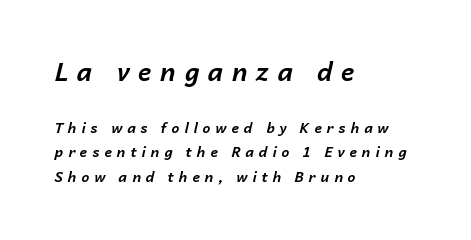
{"italic": "yes", "lean": "right", "slant_degrees": 14, "bold": "yes", "underline": "no", "align": "left", "line_spacing_ratio": 1.73, "letter_spacing": "wide", "letter_spacing_em": 0.35, "larger_block": "first", "size_ratio": 1.79, "glyph_px": 25}
